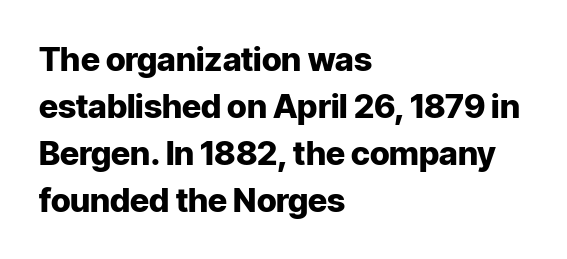
This sample uses plain, unmodified letter spacing. This rendering features lettering with no underline. The lines sit at an ordinary, default distance from one another. These words are printed bold, with thick strokes throughout. Check where the strokes stop: nothing finishes them off — pure sans.
